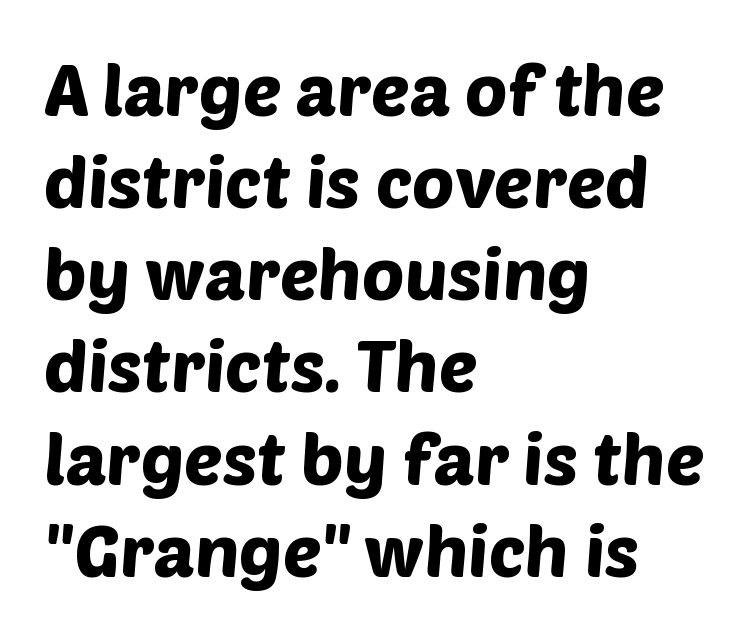
The image shows 72 px sans-serif type; set left-aligned, normal line spacing (1.28x), normal letter spacing, not underlined; low stroke contrast and a large x-height.
